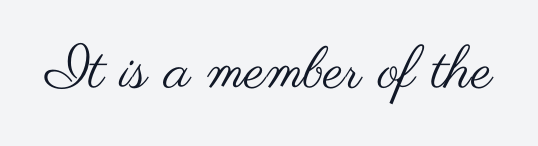
Q: Is the text bold? A: No.
Q: Is the text italic (slanted)? A: Yes.
Q: Is the typeface a serif or a sans-serif typeface? A: Sans-serif.
Q: Is the text underlined? A: No.
Q: Is the spacing between letters normal or unusually wide? A: Normal.
Q: Width (condensed, normal, or wide)? A: Wide.
Q: Stroke contrast? A: Medium.
Q: x-height? A: Small.
Q: Monospaced? A: No.
